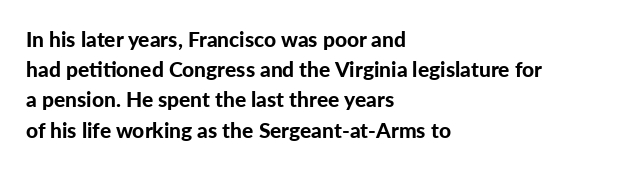
{"italic": "no", "bold": "yes", "underline": "no", "align": "left", "line_spacing": "normal", "line_spacing_ratio": 1.44, "letter_spacing": "normal", "letter_spacing_em": 0.0, "glyph_px": 21}
